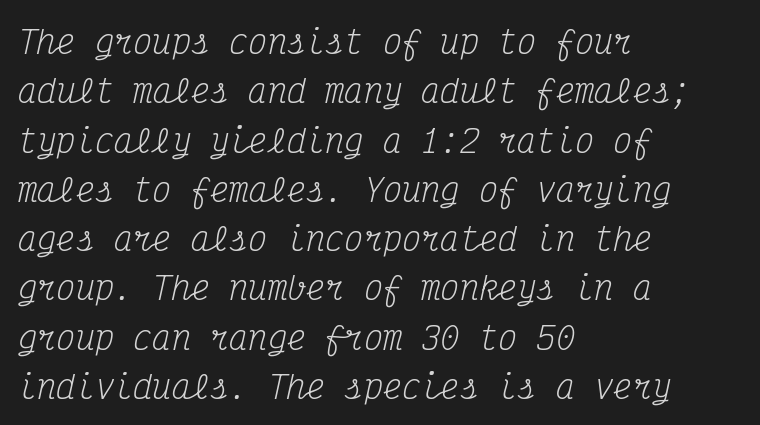
Rule under the text: the space is simply empty. Ink coverage per letter is moderate at most. Inter-character spacing is left at the font's built-in metrics. Spacing verdict: monospaced, one width for all characters. The typography opts for an oblique posture over an upright one. The characters display serif detailing at their extremities.
